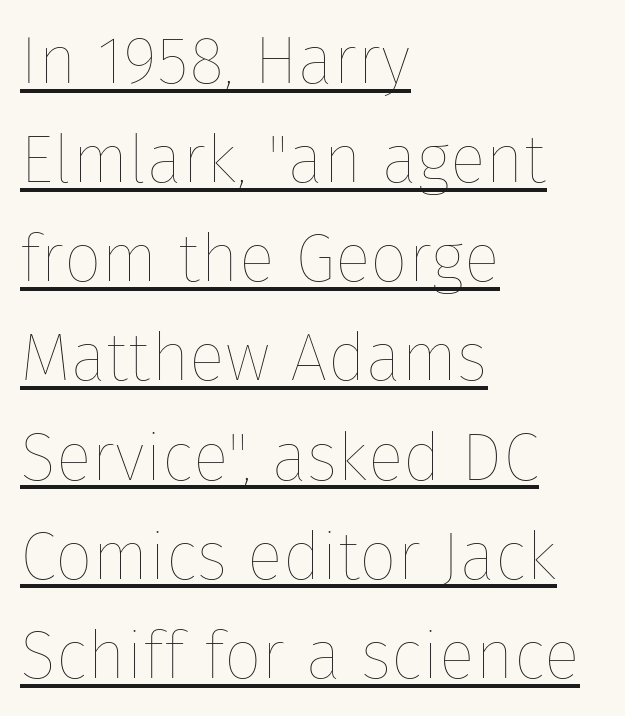
{"italic": "no", "bold": "no", "weight": "thin", "width": "normal", "stroke_contrast": "low", "x_height": "medium", "monospaced": "no", "underline": "yes", "align": "left", "line_spacing": "normal", "line_spacing_ratio": 1.48, "letter_spacing": "normal", "letter_spacing_em": 0.0, "glyph_px": 67}
